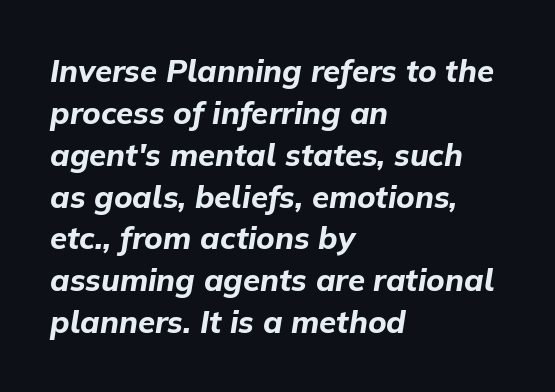
{"italic": "yes", "lean": "right", "slant_degrees": 9, "bold": "yes", "weight": "bold", "width": "normal", "stroke_contrast": "low", "x_height": "medium", "monospaced": "no", "underline": "no", "align": "left", "line_spacing": "normal", "line_spacing_ratio": 1.35, "letter_spacing": "normal", "letter_spacing_em": 0.0, "glyph_px": 31}
